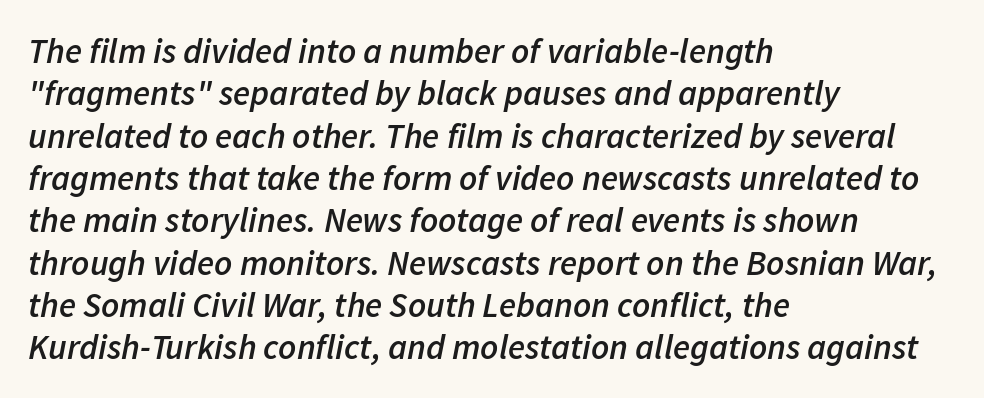
{"italic": "yes", "lean": "right", "slant_degrees": 11, "bold": "semi", "weight": "semibold", "width": "normal", "stroke_contrast": "low", "x_height": "medium", "monospaced": "no", "underline": "no", "align": "left", "line_spacing_ratio": 1.21, "letter_spacing": "normal", "letter_spacing_em": 0.0, "glyph_px": 35}
